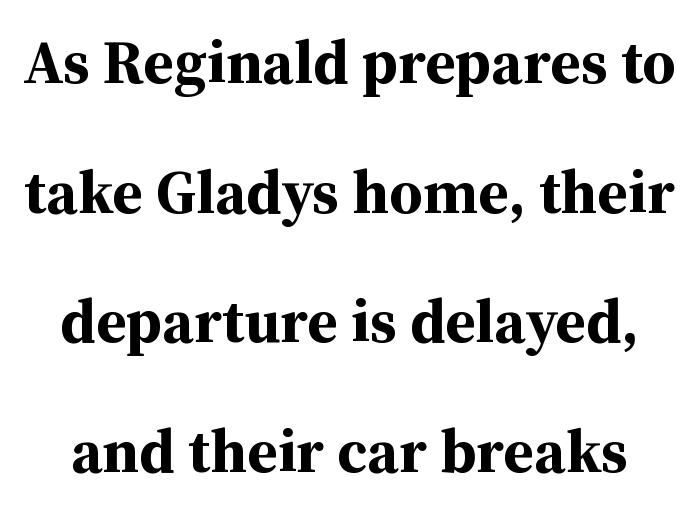
{"serif": "yes", "italic": "no", "bold": "yes", "weight": "bold", "width": "normal", "stroke_contrast": "medium", "x_height": "medium", "monospaced": "no", "underline": "no", "line_spacing": "loose", "line_spacing_ratio": 2.09, "letter_spacing": "normal", "letter_spacing_em": 0.0, "glyph_px": 62}
